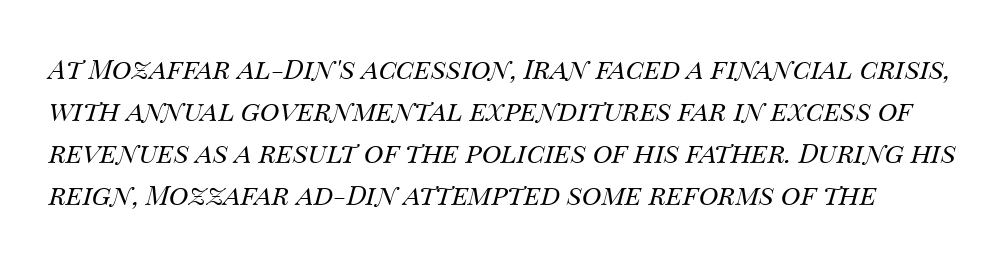
Q: Is the text bold? A: No.
Q: Is the text italic (slanted)? A: Yes, it leans right by about 14 degrees.
Q: Is the text underlined? A: No.
Q: Is the spacing between letters normal or unusually wide? A: Normal.
Q: Is the spacing between lines tight, normal or loose? A: Normal.
